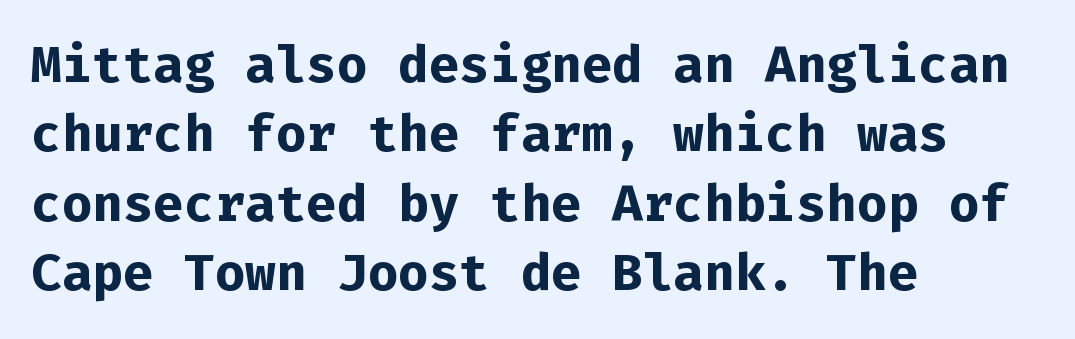
{"serif": "no", "italic": "no", "bold": "yes", "weight": "bold", "width": "normal", "stroke_contrast": "low", "x_height": "medium", "monospaced": "yes", "underline": "no", "align": "left", "line_spacing": "normal", "line_spacing_ratio": 1.36, "letter_spacing": "normal", "letter_spacing_em": 0.0, "glyph_px": 51}
